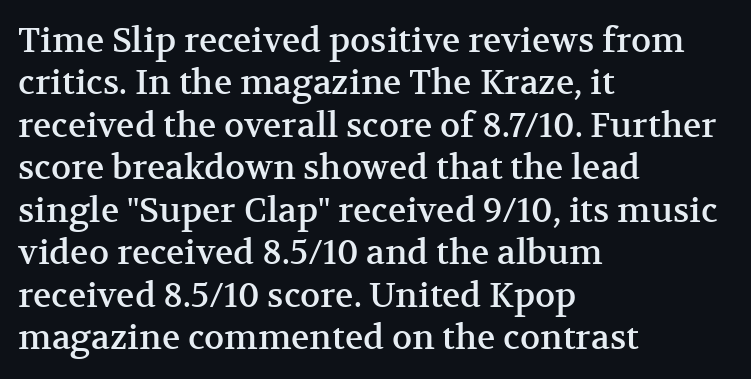
{"serif": "yes", "italic": "no", "width": "normal", "stroke_contrast": "medium", "x_height": "medium", "monospaced": "no", "underline": "no", "align": "left", "line_spacing": "normal", "line_spacing_ratio": 1.25, "letter_spacing": "normal", "letter_spacing_em": 0.0, "glyph_px": 34}
